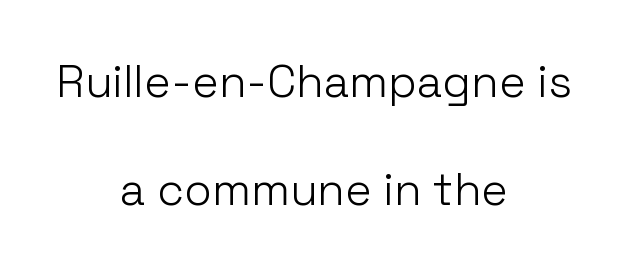
The image shows 45 px light sans-serif type, upright; set centered, loose line spacing (2.4x), normal letter spacing, not underlined; low stroke contrast and a medium x-height.
